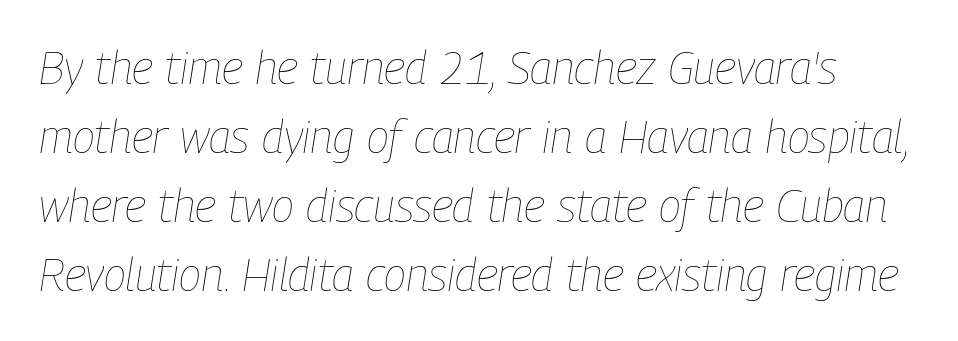
The image shows 46 px thin, condensed type, italic (leaning right); set normal line spacing (1.5x), normal letter spacing, not underlined; low stroke contrast and a medium x-height.
